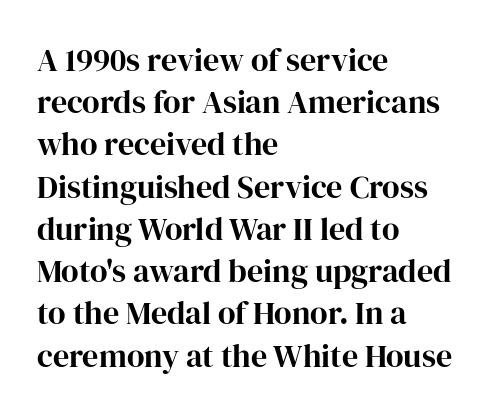
Q: Is the text bold? A: Yes.
Q: Is the text italic (slanted)? A: No, it is upright.
Q: Is the typeface a serif or a sans-serif typeface? A: Serif.
Q: Is the text underlined? A: No.
Q: How is the paragraph aligned? A: Left-aligned.
Q: Is the spacing between letters normal or unusually wide? A: Normal.
Q: Is the spacing between lines tight, normal or loose? A: Normal.
Q: Width (condensed, normal, or wide)? A: Normal.
Q: Stroke contrast? A: High.
Q: x-height? A: Medium.
Q: Monospaced? A: No.
